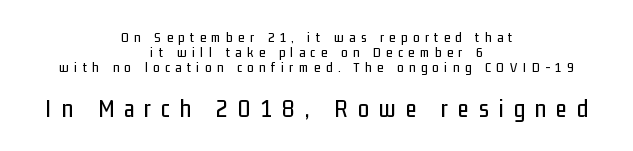
The image shows 25 px text type, upright; set centered, tight line spacing (1.06x), unusually wide letter spacing (+0.4 em), not underlined; the second (bottom) block is 1.79x larger.
